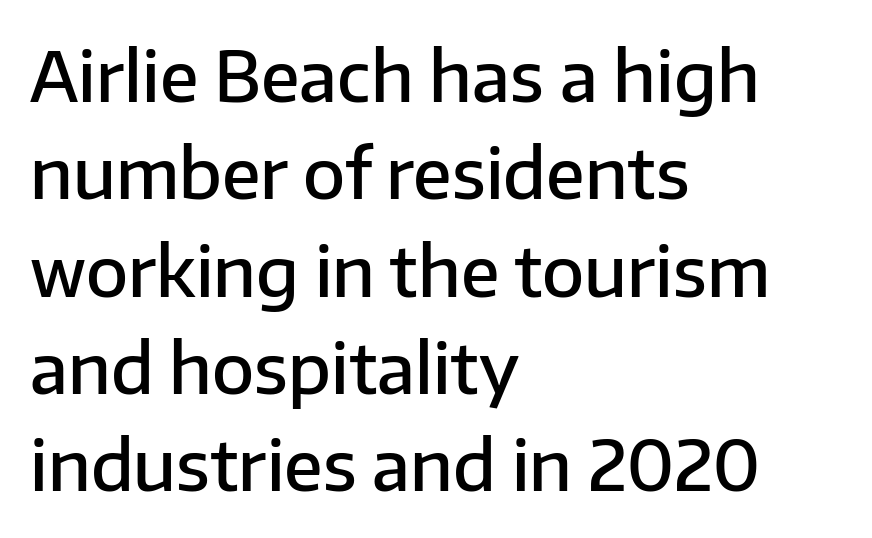
{"serif": "no", "italic": "no", "bold": "semi", "weight": "semibold", "width": "normal", "stroke_contrast": "low", "x_height": "medium", "monospaced": "no", "underline": "no", "align": "left", "line_spacing": "normal", "line_spacing_ratio": 1.41, "letter_spacing": "normal", "letter_spacing_em": 0.0, "glyph_px": 69}
